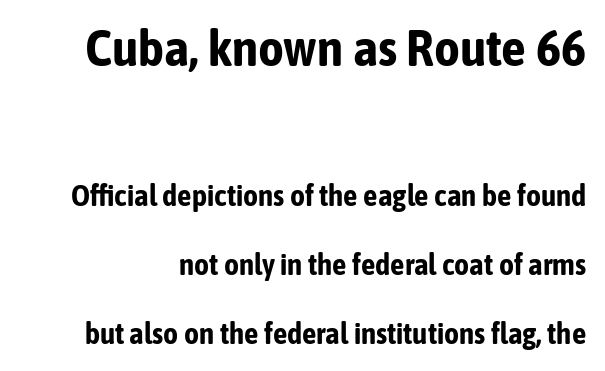
The image shows 50 px bold, condensed sans-serif type, upright; set loose line spacing (2.38x), normal letter spacing, not underlined; the first (top) block is 1.72x larger; low stroke contrast and a medium x-height.
